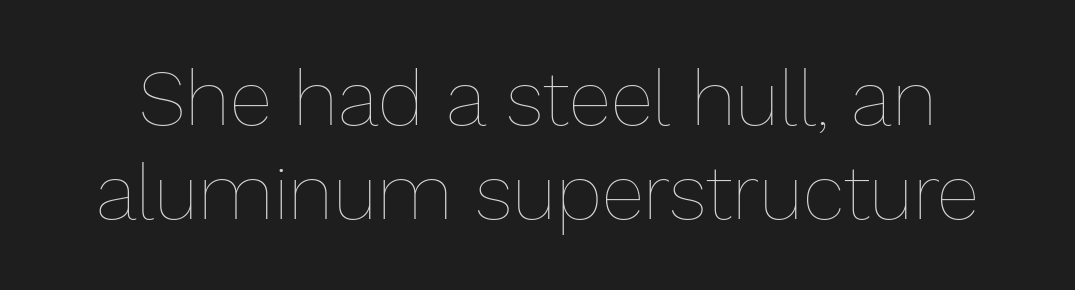
The image shows 78 px thin type, upright; set line spacing 1.2x, normal letter spacing, not underlined; low stroke contrast and a medium x-height.
